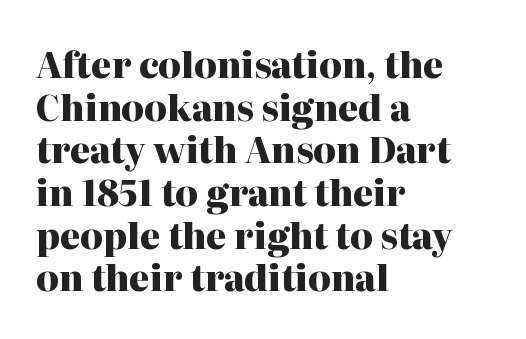
{"serif": "yes", "italic": "no", "bold": "yes", "weight": "heavy", "width": "normal", "stroke_contrast": "high", "x_height": "medium", "monospaced": "no", "underline": "no", "align": "left", "line_spacing_ratio": 1.22, "letter_spacing": "normal", "letter_spacing_em": 0.0, "glyph_px": 35}
